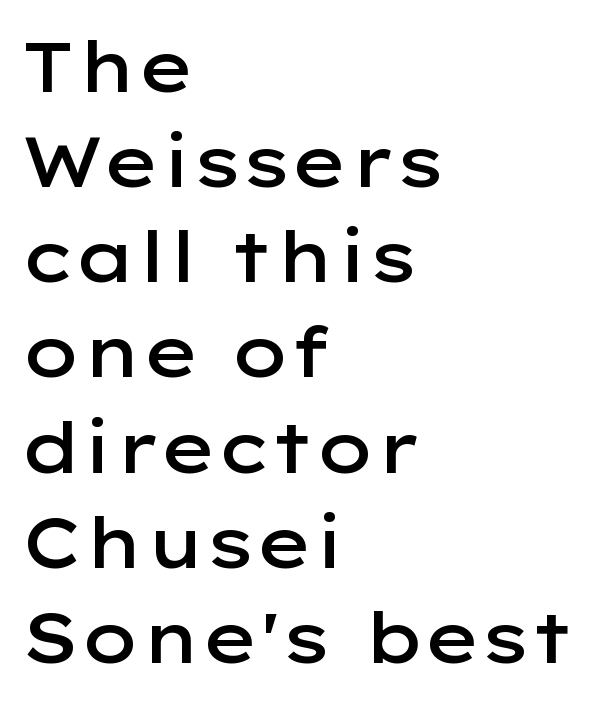
The image shows 71 px semibold, wide sans-serif type, upright; set left-aligned, normal line spacing (1.34x), normal letter spacing, not underlined; low stroke contrast and a medium x-height.
